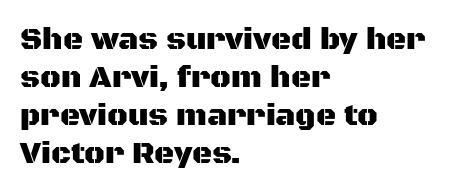
{"serif": "no", "italic": "no", "width": "normal", "stroke_contrast": "medium", "x_height": "large", "monospaced": "no", "underline": "no", "align": "left", "line_spacing_ratio": 1.23, "letter_spacing": "normal", "letter_spacing_em": 0.0, "glyph_px": 31}
